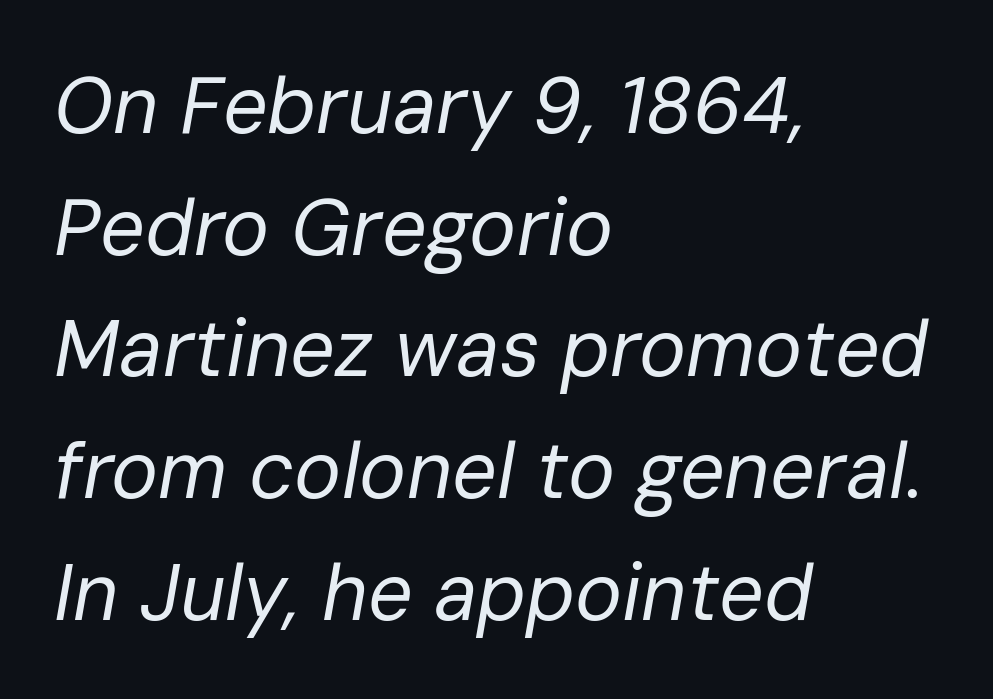
Q: Is the text bold? A: No.
Q: Is the text italic (slanted)? A: Yes, it leans right by about 10 degrees.
Q: Is the text underlined? A: No.
Q: How is the paragraph aligned? A: Left-aligned.
Q: Is the spacing between letters normal or unusually wide? A: Normal.
Q: Is the spacing between lines tight, normal or loose? A: Normal.
Q: Width (condensed, normal, or wide)? A: Normal.
Q: Stroke contrast? A: Low.
Q: x-height? A: Medium.
Q: Monospaced? A: No.
